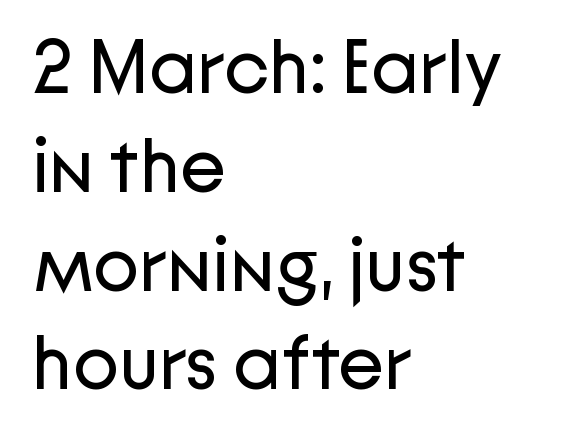
Check the space under the baseline: it is left empty. Italic: no, the glyphs are upright roman. If you measured baseline to baseline, you'd find a middling distance. Think of a printed novel: that variable character pitch is what you see here. Compared with a typical body face, this is equally light or lighter still.
